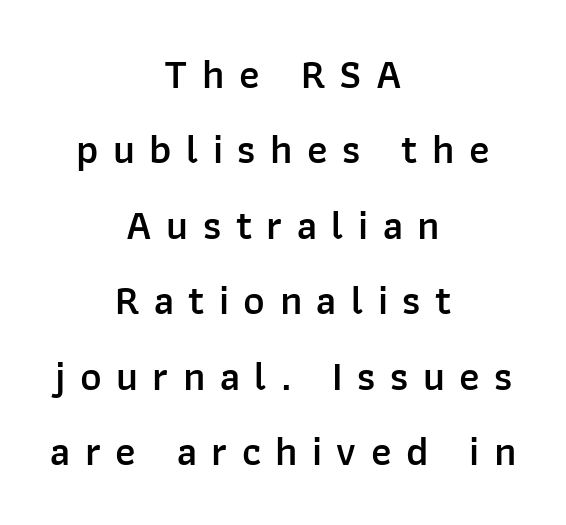
{"serif": "no", "italic": "no", "bold": "semi", "weight": "semibold", "width": "normal", "stroke_contrast": "low", "x_height": "medium", "monospaced": "no", "underline": "no", "align": "center", "line_spacing_ratio": 1.84, "letter_spacing": "wide", "letter_spacing_em": 0.35, "glyph_px": 41}
